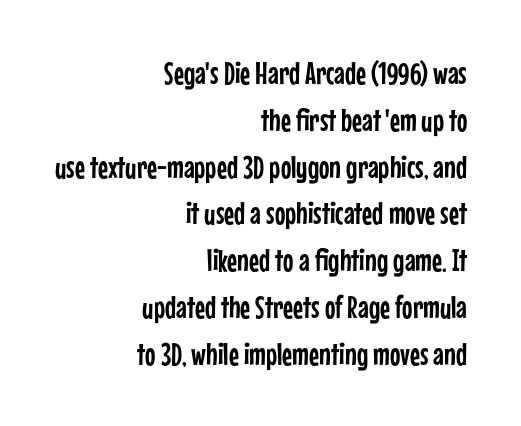
Q: Is the text italic (slanted)? A: No, it is upright.
Q: Is the typeface a serif or a sans-serif typeface? A: Sans-serif.
Q: Is the text underlined? A: No.
Q: How is the paragraph aligned? A: Right-aligned.
Q: Is the spacing between letters normal or unusually wide? A: Normal.
Q: Is the spacing between lines tight, normal or loose? A: Normal.
Q: Width (condensed, normal, or wide)? A: Condensed.
Q: Stroke contrast? A: Low.
Q: x-height? A: Medium.
Q: Monospaced? A: No.
